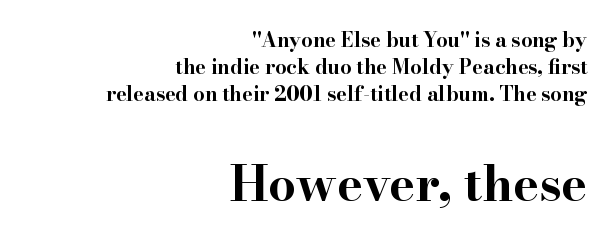
Plenty of ink on the page — the face is bold. Typesetter's note — lower block bumped up in size, upper block left smaller. You could not count columns in this text — the font is proportionally spaced. Check under the words: just untouched page.
